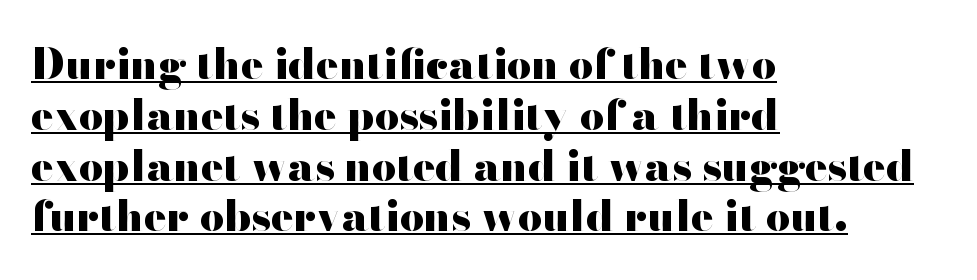
{"serif": "no", "italic": "no", "bold": "yes", "weight": "heavy", "width": "wide", "stroke_contrast": "high", "x_height": "small", "monospaced": "no", "underline": "yes", "align": "left", "line_spacing_ratio": 1.21, "letter_spacing": "normal", "letter_spacing_em": 0.0, "glyph_px": 42}
